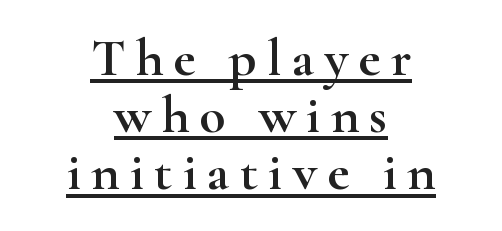
Q: Is the text italic (slanted)? A: No, it is upright.
Q: Is the typeface a serif or a sans-serif typeface? A: Serif.
Q: Is the text underlined? A: Yes.
Q: How is the paragraph aligned? A: Centered.
Q: Is the spacing between lines tight, normal or loose? A: Tight.
Q: Width (condensed, normal, or wide)? A: Wide.
Q: Stroke contrast? A: High.
Q: x-height? A: Small.
Q: Monospaced? A: No.
